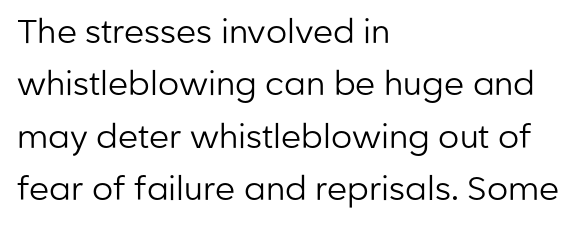
{"serif": "no", "italic": "no", "bold": "no", "weight": "regular", "width": "normal", "stroke_contrast": "low", "x_height": "medium", "monospaced": "no", "underline": "no", "align": "left", "line_spacing": "normal", "line_spacing_ratio": 1.59, "letter_spacing": "normal", "letter_spacing_em": 0.0, "glyph_px": 33}
